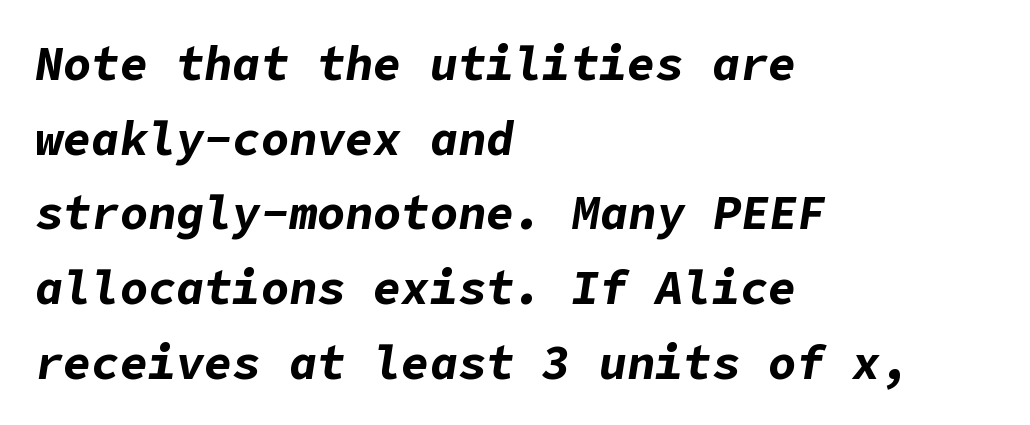
{"italic": "yes", "lean": "right", "slant_degrees": 9, "bold": "yes", "weight": "bold", "width": "normal", "stroke_contrast": "low", "x_height": "medium", "underline": "no", "align": "left", "line_spacing": "normal", "line_spacing_ratio": 1.59, "letter_spacing": "normal", "letter_spacing_em": 0.0, "glyph_px": 47}
